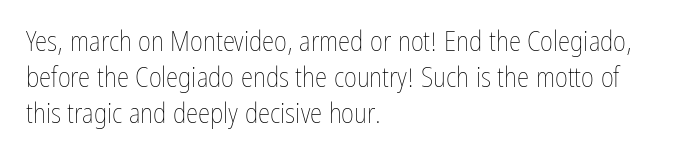
The image shows 28 px thin, condensed type, upright; set left-aligned, normal line spacing (1.29x), normal letter spacing, not underlined; low stroke contrast and a medium x-height.
